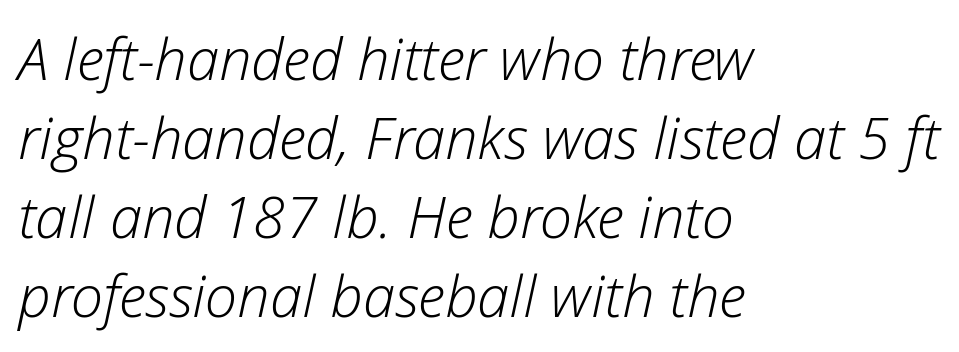
The image shows 58 px light type, italic (leaning right); set left-aligned, normal line spacing (1.36x), normal letter spacing, not underlined; low stroke contrast and a medium x-height.
